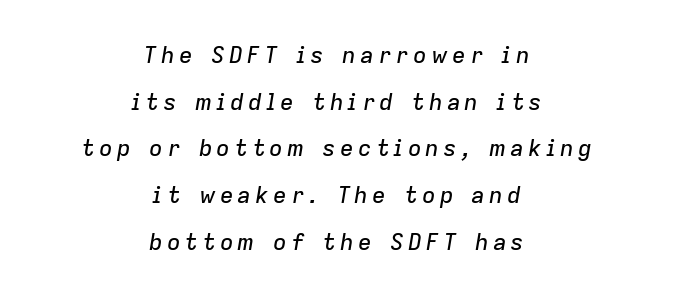
{"italic": "yes", "lean": "right", "slant_degrees": 9, "underline": "no", "align": "center", "line_spacing": "loose", "line_spacing_ratio": 2.03, "glyph_px": 23}
